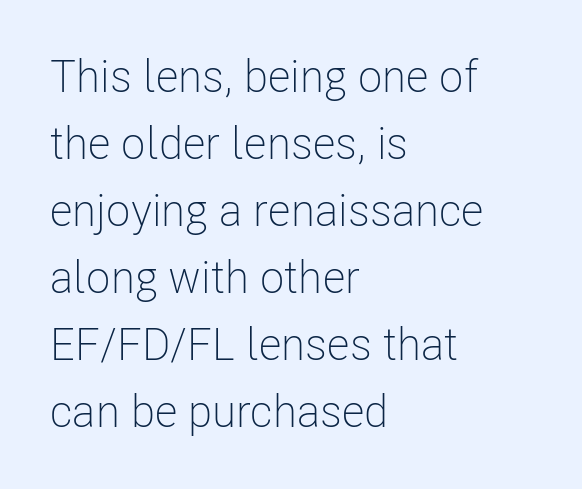
Q: Is the text bold? A: No.
Q: Is the text italic (slanted)? A: No, it is upright.
Q: Is the typeface a serif or a sans-serif typeface? A: Sans-serif.
Q: Is the text underlined? A: No.
Q: How is the paragraph aligned? A: Left-aligned.
Q: Is the spacing between letters normal or unusually wide? A: Normal.
Q: Is the spacing between lines tight, normal or loose? A: Normal.
Q: Width (condensed, normal, or wide)? A: Condensed.
Q: Stroke contrast? A: Low.
Q: x-height? A: Medium.
Q: Monospaced? A: No.
